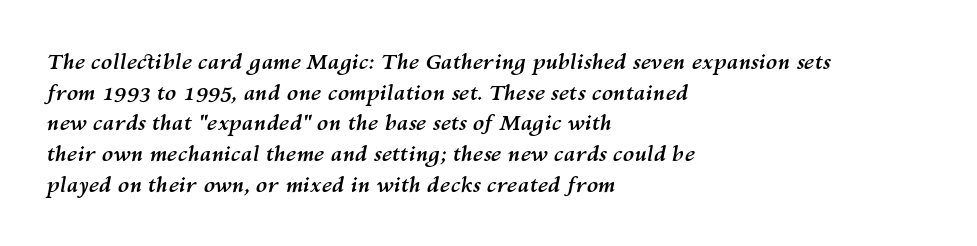
The image shows 21 px bold type, italic (leaning right); set left-aligned, normal line spacing (1.46x), normal letter spacing, not underlined.
